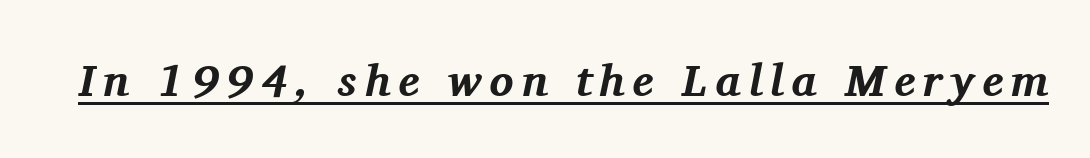
This sample has the flowing, uneven cadence of proportional lettering. Each line of the rendering has a horizontal stroke beneath the glyphs. Characters are canted at an angle relative to the baseline's perpendicular. Strokes here are thick enough to call this a true bold. Check where the strokes stop: tiny serifs finish them off.
